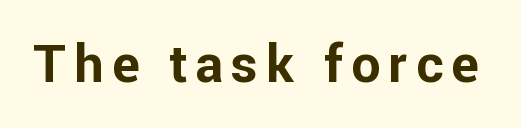
Q: Is the text bold? A: Yes.
Q: Is the text italic (slanted)? A: No, it is upright.
Q: Is the typeface a serif or a sans-serif typeface? A: Sans-serif.
Q: Is the text underlined? A: No.
Q: Width (condensed, normal, or wide)? A: Normal.
Q: Stroke contrast? A: Low.
Q: x-height? A: Medium.
Q: Monospaced? A: No.
